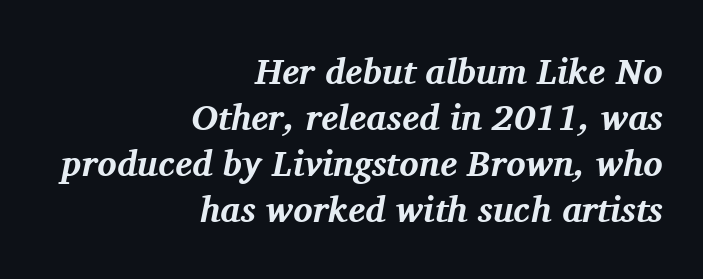
The image shows 36 px bold serif type, italic (leaning right); set right-aligned, normal line spacing (1.28x), normal letter spacing, not underlined; medium stroke contrast and a medium x-height.
